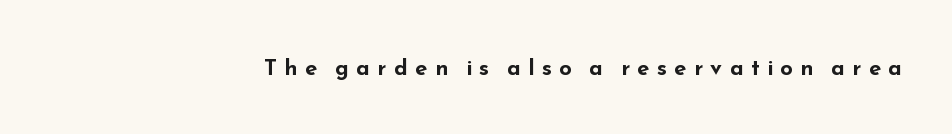
The line texture is sparse and dotted thanks to wide tracking. Ordinary non-slanted type is in use. What weight is shown? A full bold with thick strokes. Decoration check: the copy has no underline.
